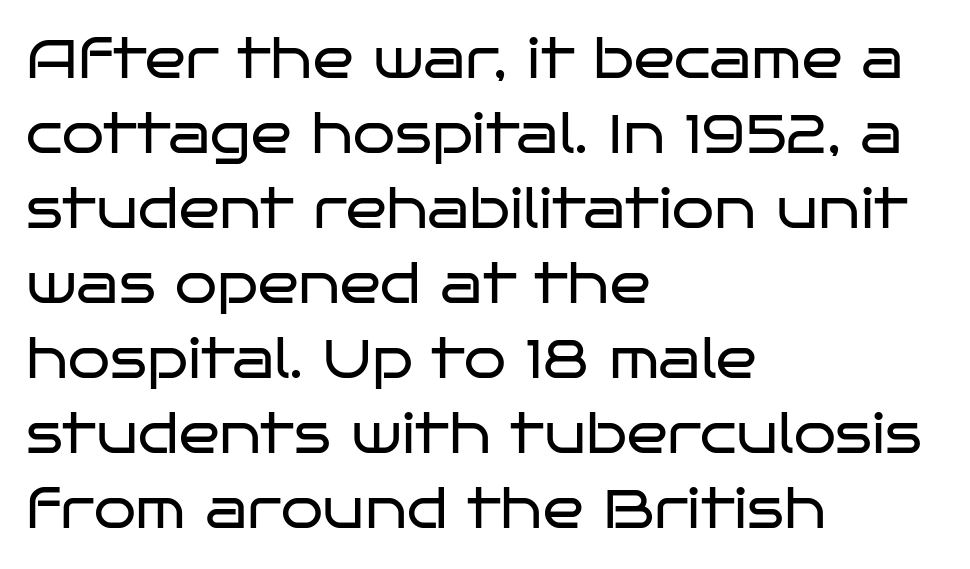
Unmarked baselines from the first word to the last. Heaviness? Minimal to ordinary, like unemphasized prose. Inter-character spacing is left at the font's built-in metrics. Do the letters lean? They stand straight. The text was rendered using a sans face with plain stroke endings. Proportional: the letters do not fall into vertical columns.
